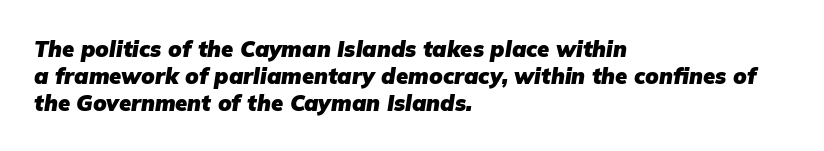
The image shows 22 px bold type, italic (leaning right); set left-aligned, line spacing 1.22x, normal letter spacing, not underlined.
